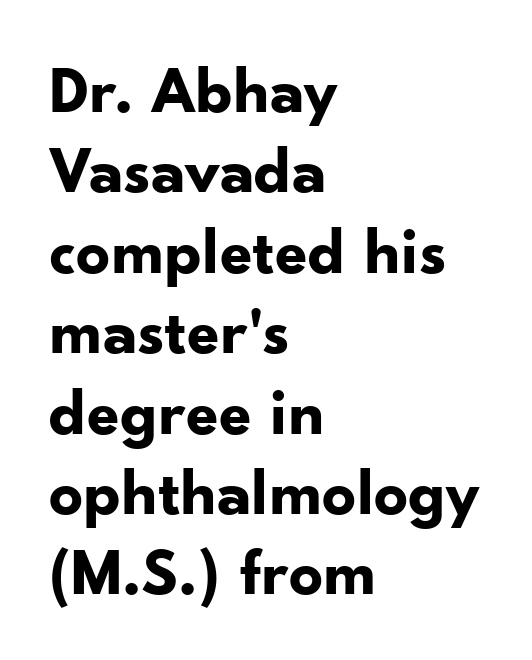
Note the varied advance widths — an 'i' is clearly narrower than an 'm'. This rendering leaves character spacing at its baseline value. Descenders are the only things crossing below the line. This is heavy type, rendered in bold.
